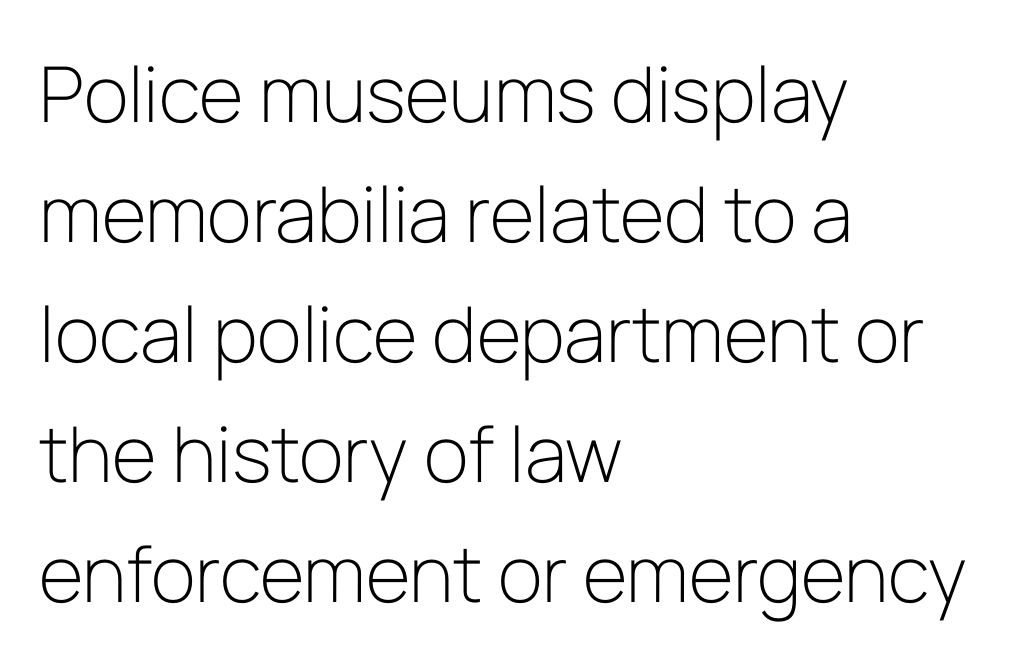
Spacing between characters is what you'd get straight out of the box. This rendering features lettering with no underline. Grotesque or geometric, the face here clearly has no serifs. Varying glyph widths throughout — classic text-font behaviour.
